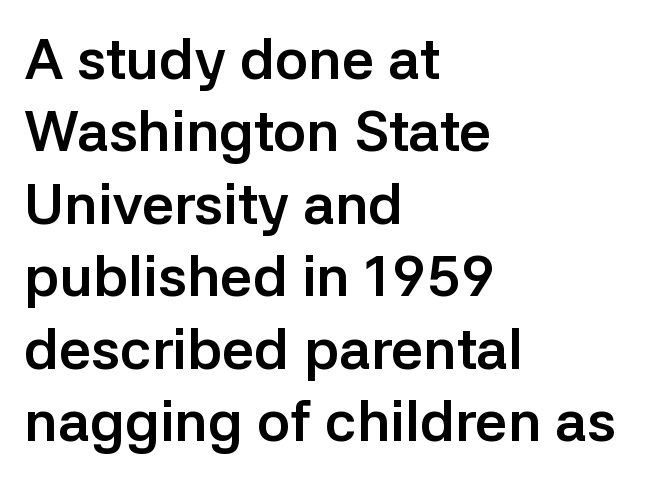
Look at the stroke-to-counter ratio: heavy, a bold. This block has exactly the height ordinary leading produces. The letters carry no serifs — their stems end cleanly without finishing strokes. How are the letters spaced? Ordinarily, with no added tracking. This sample uses an upright cut, with every glyph sitting square on the baseline. A classic flush-left, rag-right setting is used for this passage.
